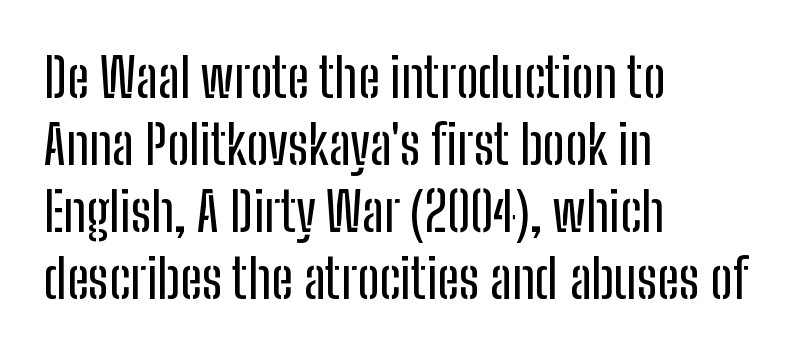
Look at the bottom of the vertical strokes: they stop flat, with no serifs. The strip under each line holds only bare page. Does the lettering tilt? It doesn't — this is upright. Is the block centered? No — it sits flush against the left margin. The horizontal fit of the characters is conventional and even. Looks like regular typesetting: each glyph gets only the width it needs.
